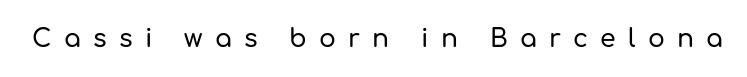
{"italic": "no", "underline": "no", "letter_spacing": "wide", "letter_spacing_em": 0.49, "glyph_px": 25}
